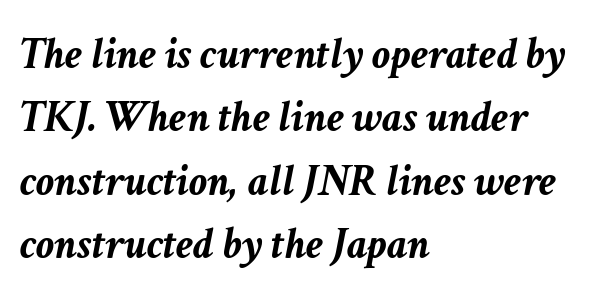
{"italic": "yes", "lean": "right", "slant_degrees": 11, "bold": "yes", "weight": "semibold", "width": "normal", "stroke_contrast": "low", "x_height": "medium", "monospaced": "no", "underline": "no", "align": "left", "line_spacing": "normal", "line_spacing_ratio": 1.41, "letter_spacing": "normal", "letter_spacing_em": 0.0, "glyph_px": 45}
